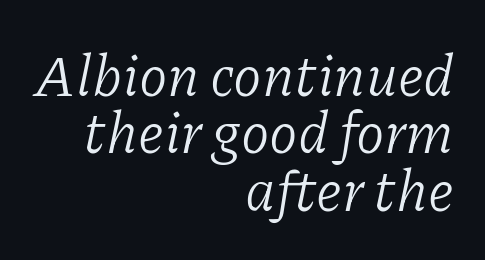
Reading down the block, your eye finds every line finishing at a fixed right position. Typographically, this falls in the serif category. Letters have the restrained weight of plain body copy at most. You could barely slide anything between these rows. A typesetter would mark this as italic.
